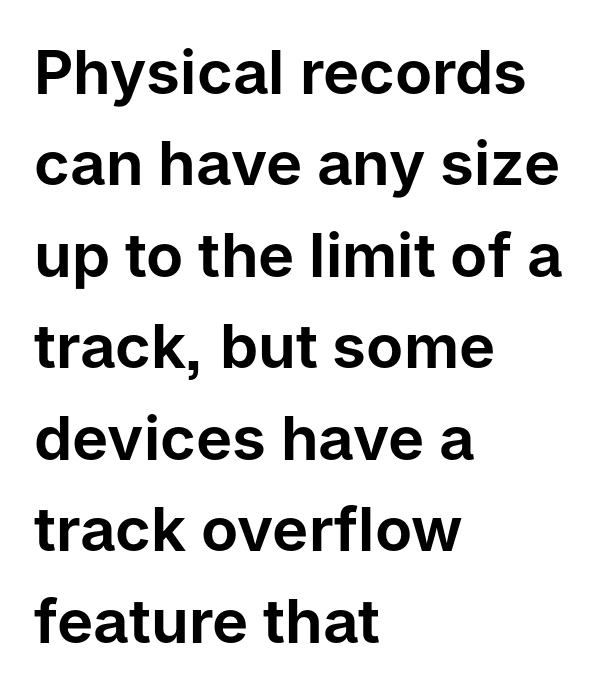
{"serif": "no", "italic": "no", "width": "normal", "stroke_contrast": "low", "x_height": "medium", "monospaced": "no", "underline": "no", "align": "left", "line_spacing": "normal", "line_spacing_ratio": 1.5, "letter_spacing": "normal", "letter_spacing_em": 0.0, "glyph_px": 61}
